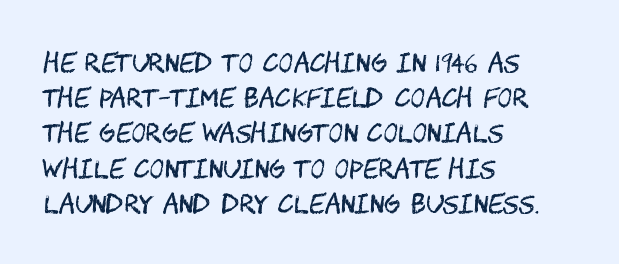
The image shows 25 px text type, upright; set left-aligned, normal line spacing (1.41x), normal letter spacing, not underlined.
